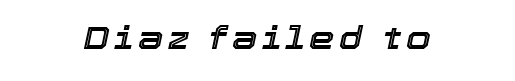
The face used here is proportionally spaced, like ordinary book or web type. You can tell it's italic because the verticals aren't actually vertical. The foot of each line stays bare and open. The passage is arranged like a title page — every line centered.
